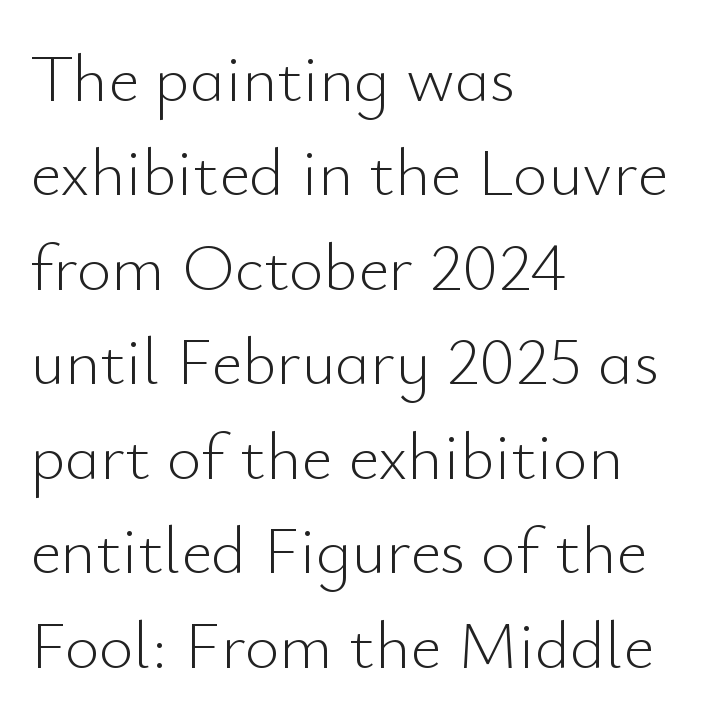
The image shows 67 px light sans-serif type, upright; set left-aligned, normal line spacing (1.41x), normal letter spacing, not underlined; low stroke contrast and a small x-height.
